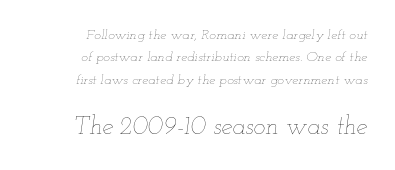
{"italic": "yes", "lean": "right", "slant_degrees": 12, "bold": "no", "underline": "no", "align": "right", "line_spacing": "normal", "line_spacing_ratio": 1.6, "letter_spacing": "normal", "letter_spacing_em": 0.0, "larger_block": "second", "size_ratio": 1.79, "glyph_px": 25}
